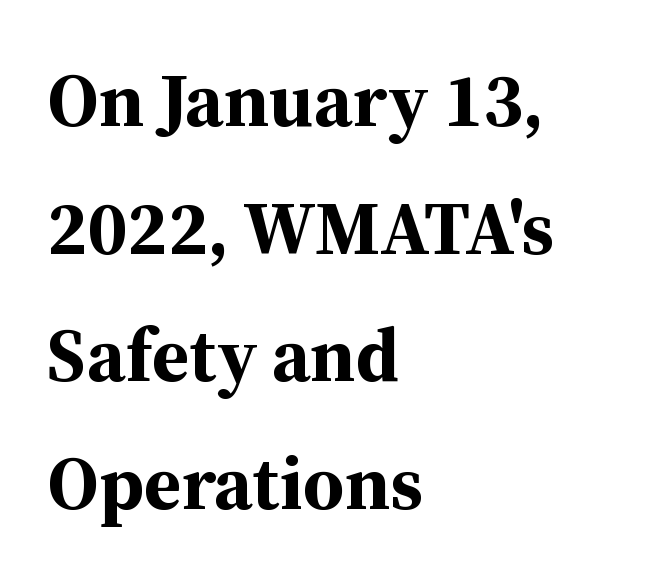
Emphasis by weight is at full strength: bold. Look at the bottom of the vertical strokes: they flare into serifs here. The paragraph shown leans on its left margin. Reading down the column, the eye jumps a familiar distance to each next line. Quick note: underline off. When letters stand straight like this, we call the style roman or upright.
